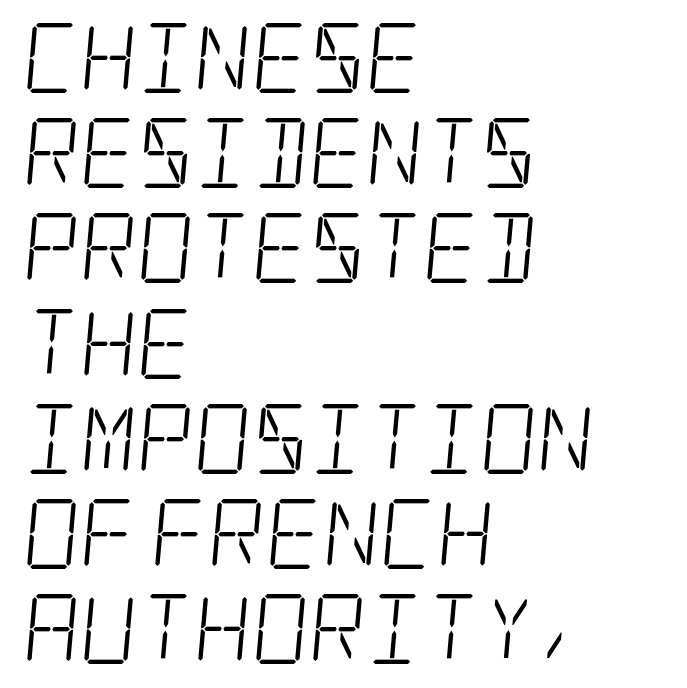
Q: Is the text bold? A: No.
Q: Is the typeface a serif or a sans-serif typeface? A: Serif.
Q: Is the text underlined? A: No.
Q: How is the paragraph aligned? A: Left-aligned.
Q: Is the spacing between letters normal or unusually wide? A: Normal.
Q: Is the spacing between lines tight, normal or loose? A: Normal.
Q: Width (condensed, normal, or wide)? A: Condensed.
Q: Stroke contrast? A: Low.
Q: x-height? A: Large.
